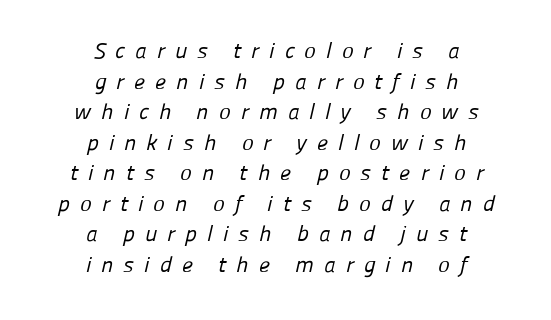
{"bold": "no", "underline": "no", "align": "center", "line_spacing": "normal", "line_spacing_ratio": 1.39, "letter_spacing": "wide", "letter_spacing_em": 0.46, "glyph_px": 22}
